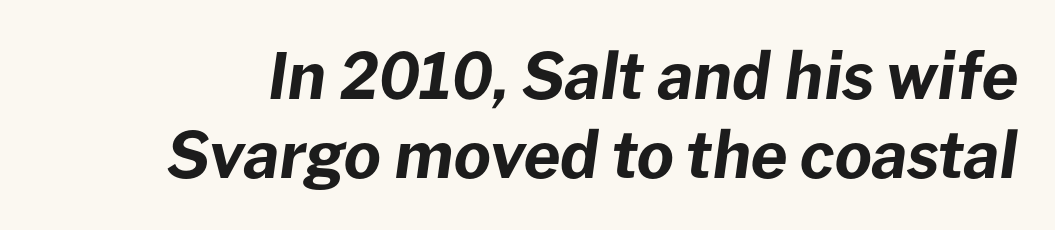
The image shows 64 px bold type, italic (leaning right); set line spacing 1.23x, normal letter spacing, not underlined; low stroke contrast and a medium x-height.
